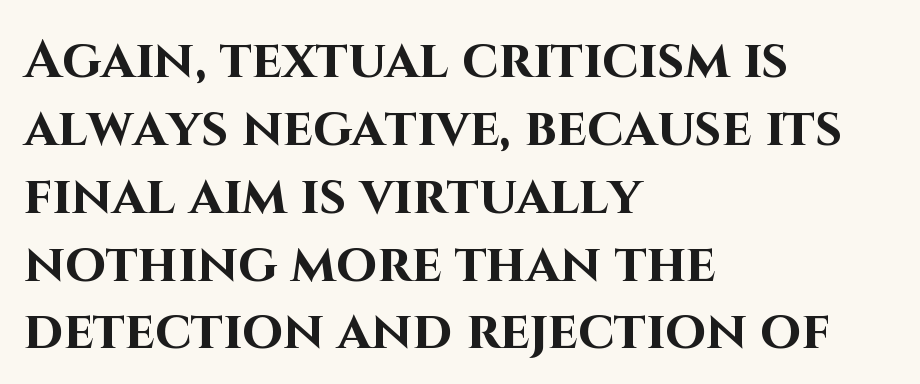
The image shows 53 px bold sans-serif type, upright; set left-aligned, normal line spacing (1.28x), normal letter spacing, not underlined; high stroke contrast and a large x-height.
